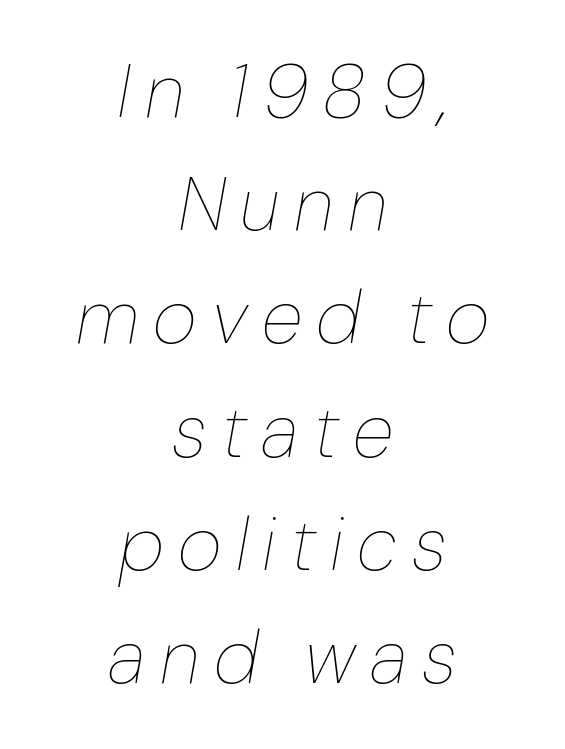
Characters are canted at an angle relative to the baseline's perpendicular. Compared with a typical body face, this is equally light or lighter still. Horizontal bands of white between lines are of average thickness. Teacher's note: observe the equal gaps on both sides — that is centered alignment. Do the characters align in a grid? No, the font is proportional. The area under the type is left untouched.
